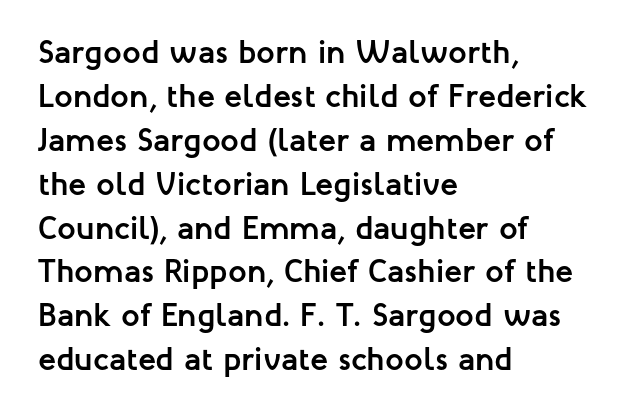
Q: Is the text bold? A: Yes.
Q: Is the text italic (slanted)? A: No, it is upright.
Q: Is the typeface a serif or a sans-serif typeface? A: Sans-serif.
Q: Is the text underlined? A: No.
Q: How is the paragraph aligned? A: Left-aligned.
Q: Is the spacing between letters normal or unusually wide? A: Normal.
Q: Is the spacing between lines tight, normal or loose? A: Normal.
Q: Width (condensed, normal, or wide)? A: Normal.
Q: Stroke contrast? A: Low.
Q: x-height? A: Medium.
Q: Monospaced? A: No.
